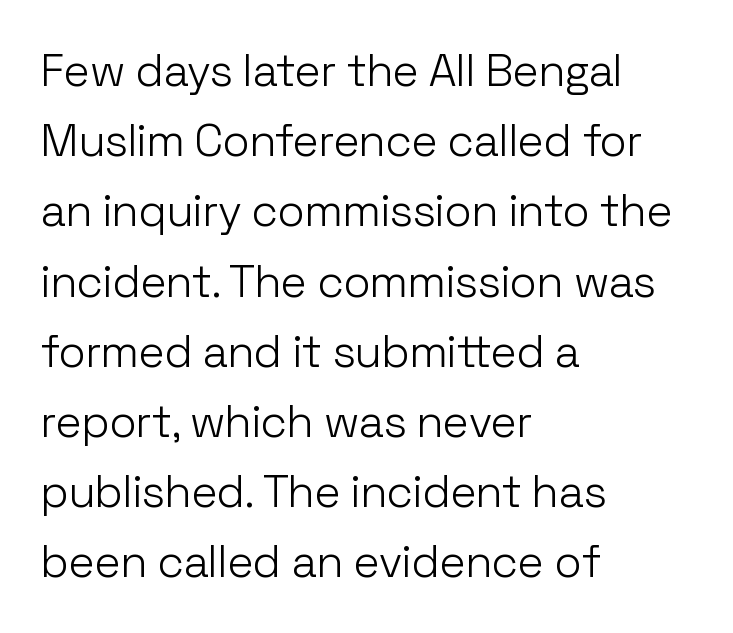
Q: Is the text bold? A: No.
Q: Is the text italic (slanted)? A: No, it is upright.
Q: Is the typeface a serif or a sans-serif typeface? A: Sans-serif.
Q: Is the text underlined? A: No.
Q: How is the paragraph aligned? A: Left-aligned.
Q: Is the spacing between letters normal or unusually wide? A: Normal.
Q: Is the spacing between lines tight, normal or loose? A: Normal.
Q: Width (condensed, normal, or wide)? A: Normal.
Q: Stroke contrast? A: Low.
Q: x-height? A: Medium.
Q: Monospaced? A: No.
